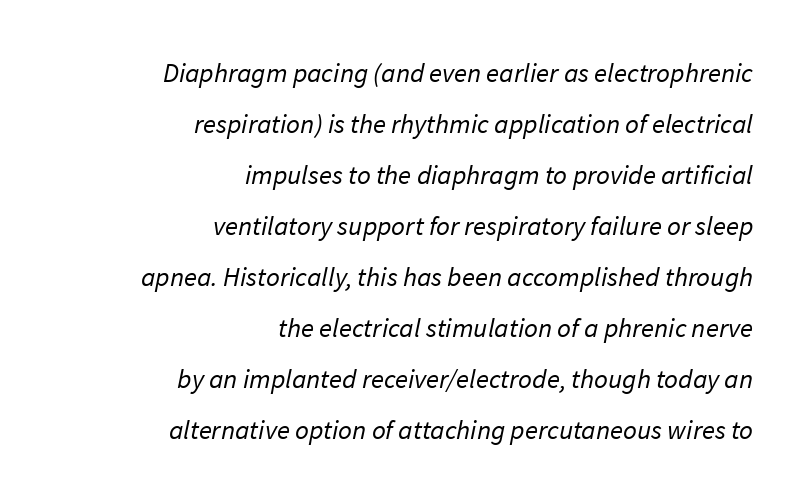
Q: Is the text bold? A: No.
Q: Is the text underlined? A: No.
Q: How is the paragraph aligned? A: Right-aligned.
Q: Is the spacing between letters normal or unusually wide? A: Normal.
